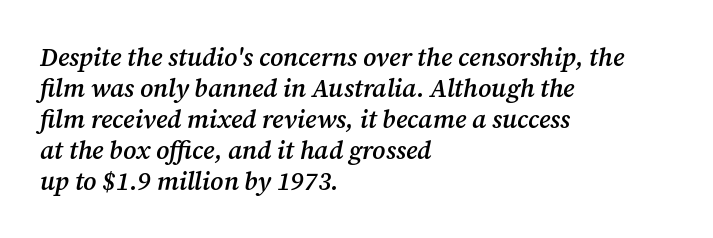
{"italic": "yes", "lean": "right", "slant_degrees": 12, "bold": "semi", "underline": "no", "align": "left", "line_spacing_ratio": 1.24, "letter_spacing": "normal", "letter_spacing_em": 0.0, "glyph_px": 25}
